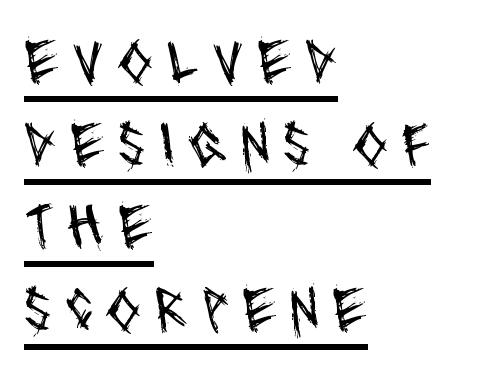
Q: Is the text bold? A: No.
Q: Is the typeface a serif or a sans-serif typeface? A: Sans-serif.
Q: Is the text underlined? A: Yes.
Q: How is the paragraph aligned? A: Left-aligned.
Q: Is the spacing between letters normal or unusually wide? A: Unusually wide.
Q: Is the spacing between lines tight, normal or loose? A: Normal.
Q: Width (condensed, normal, or wide)? A: Condensed.
Q: Stroke contrast? A: Medium.
Q: x-height? A: Large.
Q: Monospaced? A: No.
